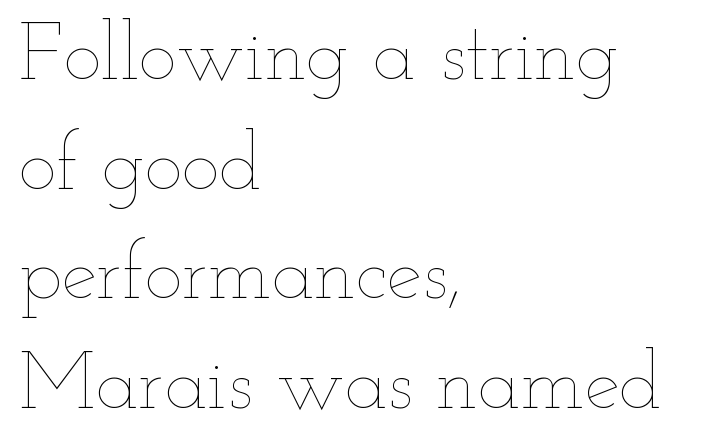
Q: Is the text bold? A: No.
Q: Is the text italic (slanted)? A: No, it is upright.
Q: Is the text underlined? A: No.
Q: How is the paragraph aligned? A: Left-aligned.
Q: Is the spacing between letters normal or unusually wide? A: Normal.
Q: Is the spacing between lines tight, normal or loose? A: Normal.
Q: Width (condensed, normal, or wide)? A: Wide.
Q: Stroke contrast? A: Low.
Q: x-height? A: Small.
Q: Monospaced? A: No.
